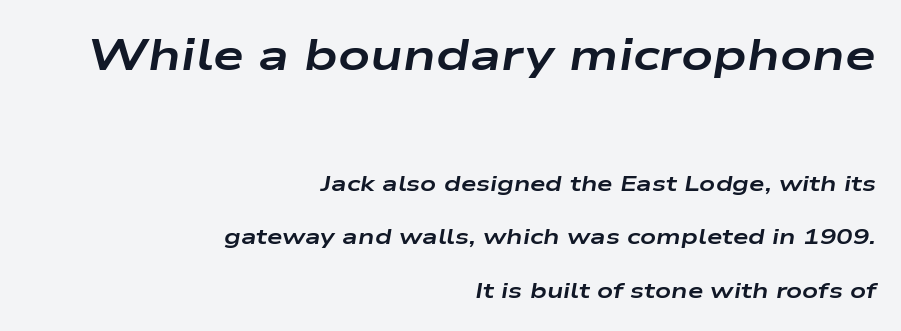
The image shows 44 px bold, wide type, italic (leaning right); set right-aligned, loose line spacing (2.44x), normal letter spacing, not underlined; the first (top) block is 2.0x larger; low stroke contrast and a medium x-height.
